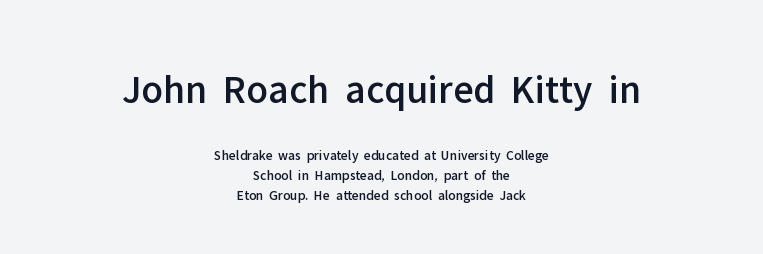
{"serif": "no", "italic": "no", "width": "normal", "stroke_contrast": "low", "x_height": "medium", "monospaced": "no", "underline": "no", "align": "center", "line_spacing": "normal", "line_spacing_ratio": 1.44, "letter_spacing": "normal", "letter_spacing_em": 0.0, "larger_block": "first", "size_ratio": 2.93, "glyph_px": 41}
